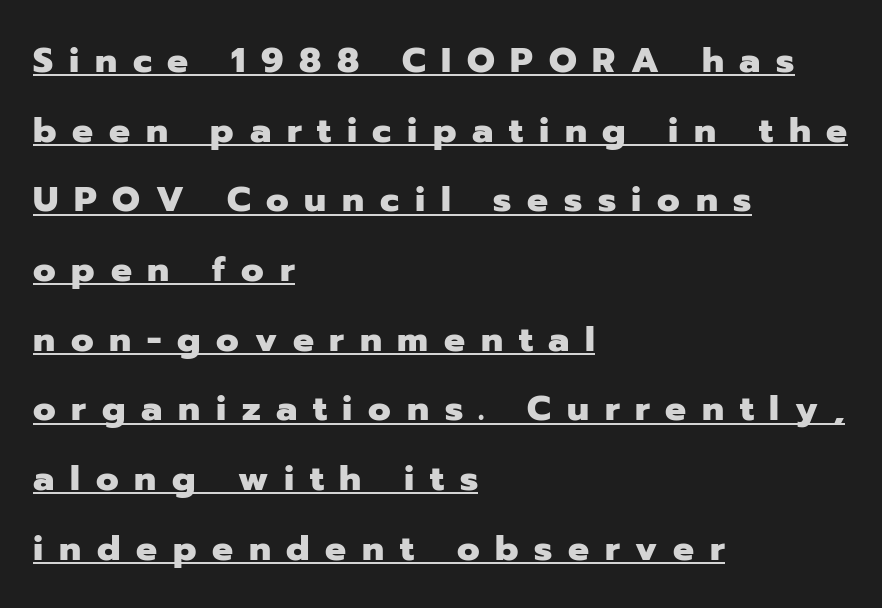
The image shows 35 px heavy sans-serif type, upright; set left-aligned, loose line spacing (1.99x), unusually wide letter spacing (+0.45 em), underlined; low stroke contrast and a medium x-height.
